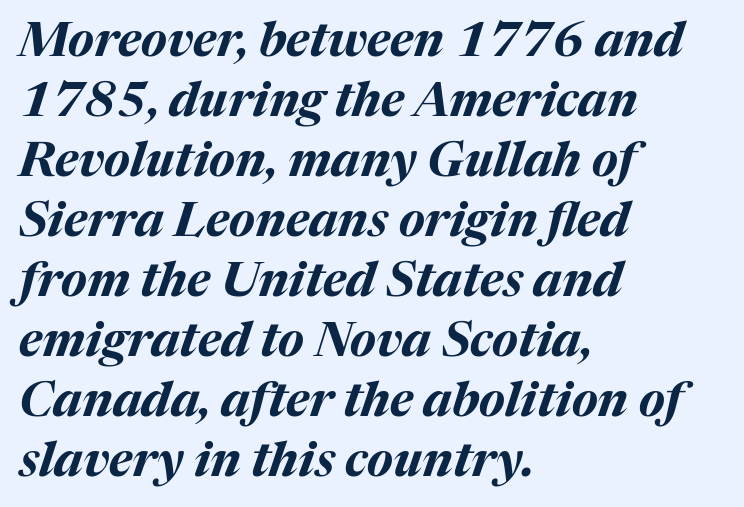
Q: Is the text bold? A: Yes.
Q: Is the text italic (slanted)? A: Yes, it leans right by about 17 degrees.
Q: Is the text underlined? A: No.
Q: How is the paragraph aligned? A: Left-aligned.
Q: Is the spacing between letters normal or unusually wide? A: Normal.
Q: Is the spacing between lines tight, normal or loose? A: Normal.
Q: Width (condensed, normal, or wide)? A: Normal.
Q: Stroke contrast? A: Medium.
Q: x-height? A: Medium.
Q: Monospaced? A: No.
